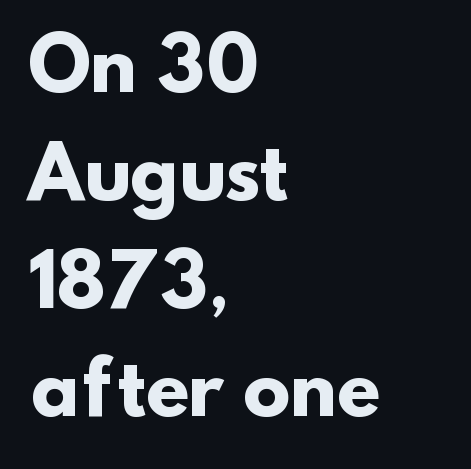
The image shows 71 px heavy sans-serif type; set left-aligned, normal line spacing (1.52x), normal letter spacing, not underlined; low stroke contrast and a small x-height.
